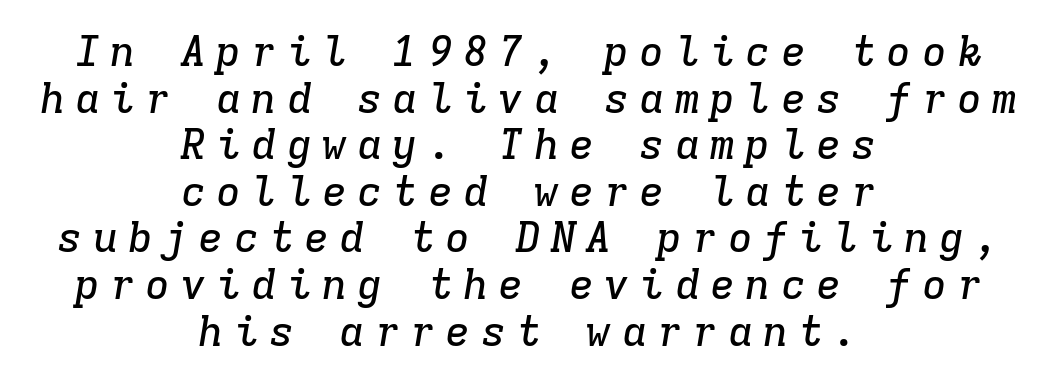
{"serif": "yes", "italic": "yes", "lean": "right", "slant_degrees": 9, "width": "normal", "stroke_contrast": "low", "x_height": "medium", "monospaced": "yes", "underline": "no", "align": "center", "line_spacing": "tight", "line_spacing_ratio": 1.11, "letter_spacing": "wide", "letter_spacing_em": 0.24, "glyph_px": 42}
